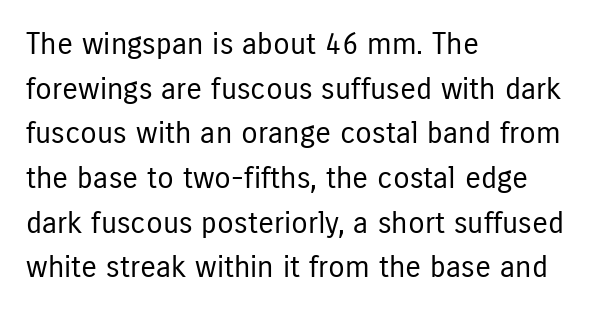
Q: Is the text bold? A: No.
Q: Is the text italic (slanted)? A: No, it is upright.
Q: Is the typeface a serif or a sans-serif typeface? A: Sans-serif.
Q: Is the text underlined? A: No.
Q: How is the paragraph aligned? A: Left-aligned.
Q: Is the spacing between letters normal or unusually wide? A: Normal.
Q: Is the spacing between lines tight, normal or loose? A: Normal.
Q: Width (condensed, normal, or wide)? A: Condensed.
Q: Stroke contrast? A: Low.
Q: x-height? A: Medium.
Q: Monospaced? A: No.
